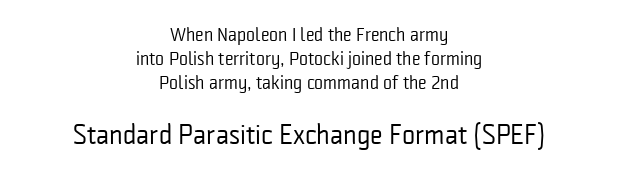
The rag falls on both sides of this text block equally. Students, note that the glyphs here touch the page at normal intervals. You could not count columns in this text — the font is proportionally spaced. Reading top to bottom, the characters get bigger at the block break.
